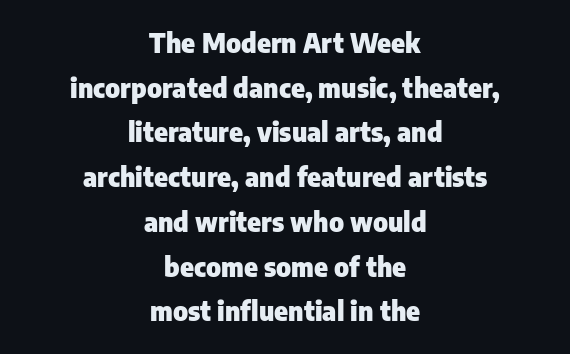
{"italic": "no", "bold": "yes", "underline": "no", "align": "center", "line_spacing_ratio": 1.72, "letter_spacing": "normal", "letter_spacing_em": 0.0, "glyph_px": 26}
